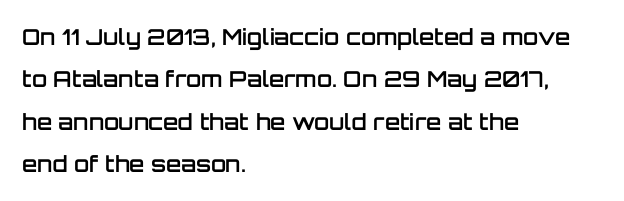
Q: Is the text bold? A: Semi-bold.
Q: Is the text italic (slanted)? A: No, it is upright.
Q: Is the text underlined? A: No.
Q: How is the paragraph aligned? A: Left-aligned.
Q: Is the spacing between letters normal or unusually wide? A: Normal.
Q: Is the spacing between lines tight, normal or loose? A: Loose.
